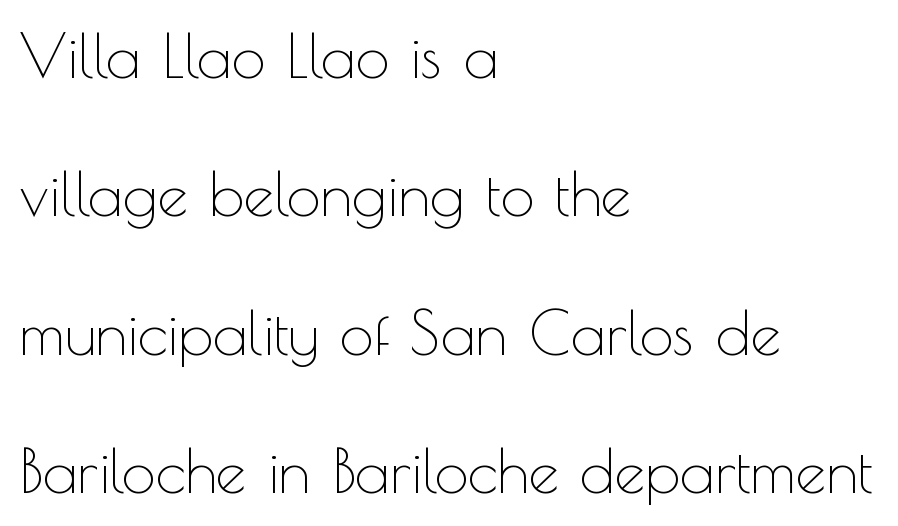
The image shows 61 px thin sans-serif type, upright; set left-aligned, loose line spacing (2.27x), normal letter spacing, not underlined; a small x-height.
